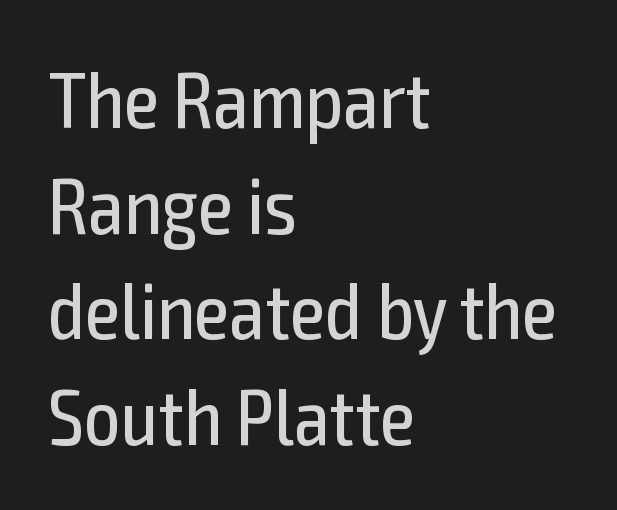
The image shows 80 px regular-weight, condensed sans-serif type, upright; set left-aligned, normal line spacing (1.32x), normal letter spacing, not underlined; a medium x-height.
